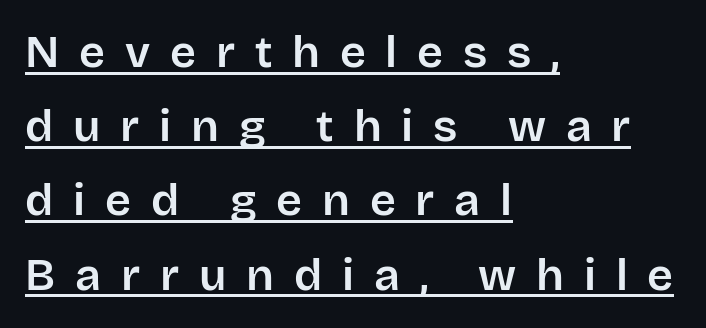
The image shows 45 px sans-serif type, upright; set left-aligned, normal line spacing (1.65x), unusually wide letter spacing (+0.44 em), underlined; low stroke contrast and a large x-height.
